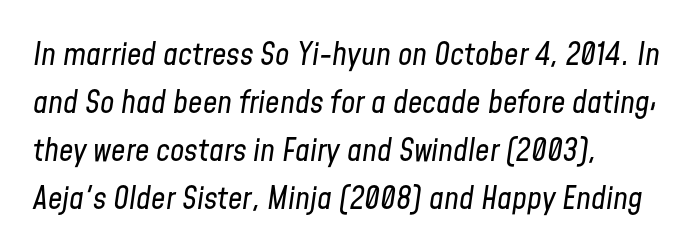
The image shows 32 px regular-weight, condensed type, italic (leaning right); set left-aligned, normal line spacing (1.5x), normal letter spacing, not underlined; low stroke contrast and a medium x-height.
